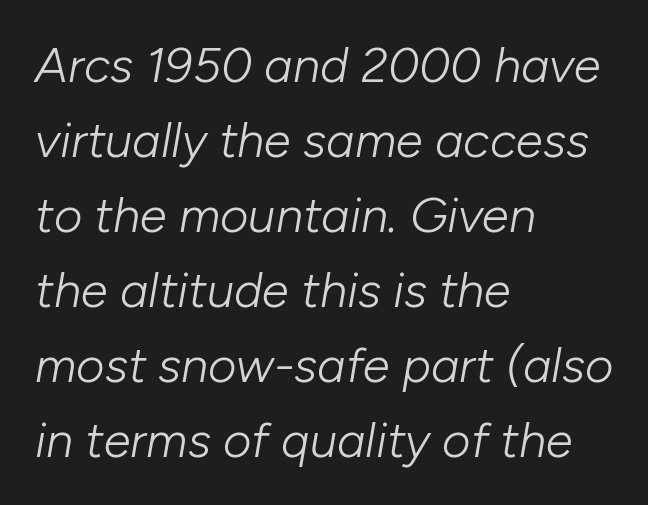
{"italic": "yes", "lean": "right", "slant_degrees": 10, "bold": "no", "weight": "light", "width": "normal", "stroke_contrast": "low", "x_height": "medium", "monospaced": "no", "underline": "no", "align": "left", "line_spacing": "normal", "line_spacing_ratio": 1.53, "letter_spacing": "normal", "letter_spacing_em": 0.0, "glyph_px": 49}
